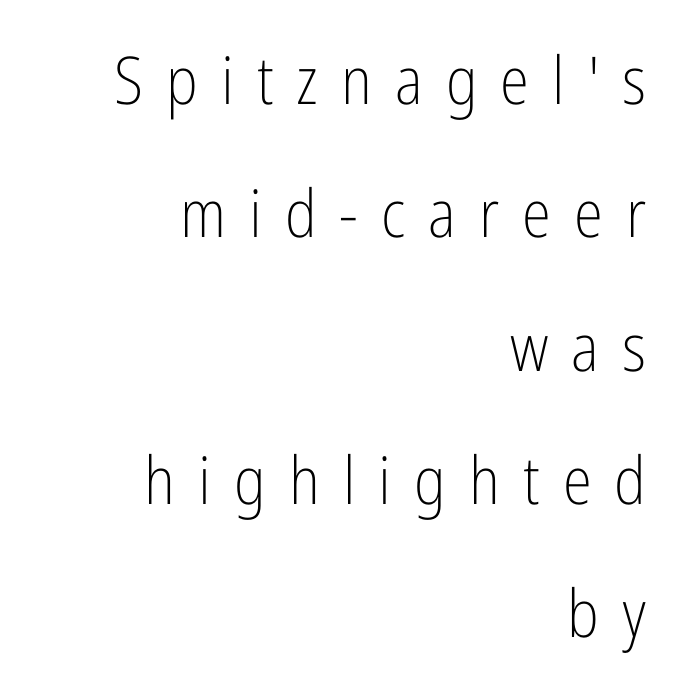
{"serif": "no", "italic": "no", "bold": "no", "weight": "light", "width": "condensed", "stroke_contrast": "low", "x_height": "medium", "monospaced": "no", "underline": "no", "align": "right", "line_spacing": "loose", "line_spacing_ratio": 2.02, "letter_spacing": "wide", "letter_spacing_em": 0.35, "glyph_px": 66}
